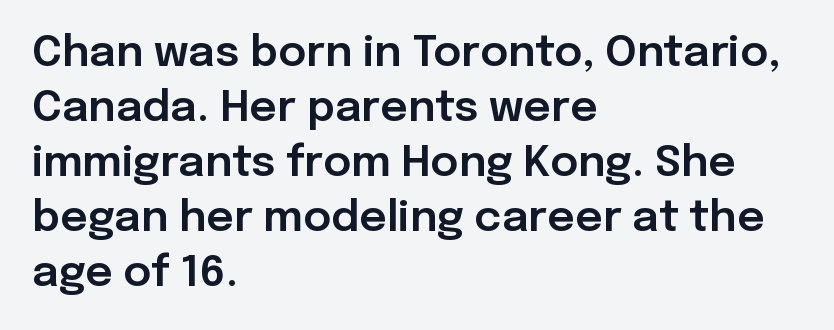
Posture: upright roman. Leftover space on each line is placed entirely after the last word. The rendering uses natural spacing where letterforms have individual widths. No extra tracking has been applied to these lines.
